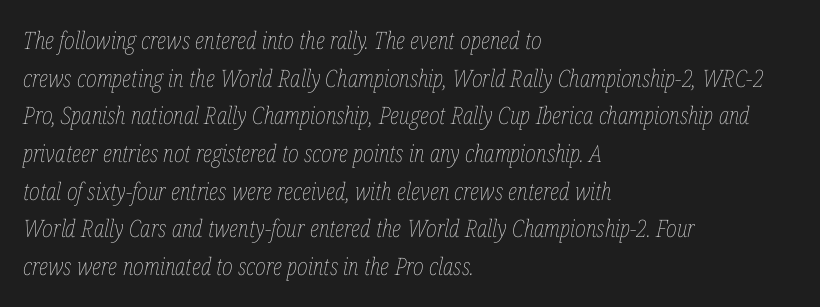
Which margin do the lines hug? The left one — the right edge is uneven. If you drew a line through each stem, it would be angled. Default kerning and tracking; the words read as compact shapes. Words float on clear page, feet unadorned. The strokes are not fattened; the text isn't bold. Normally led — the rows are evenly, conventionally spaced.
